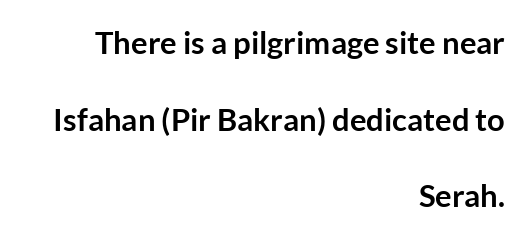
The image shows 31 px semibold sans-serif type, upright; set right-aligned, loose line spacing (2.47x), normal letter spacing, not underlined; low stroke contrast and a medium x-height.
